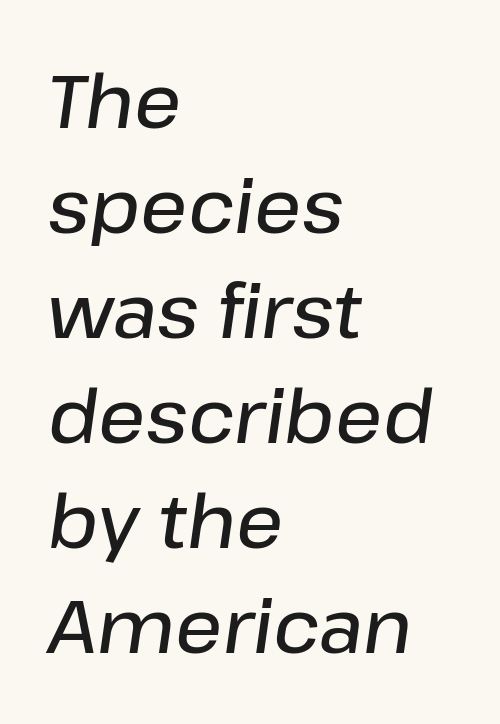
Q: Is the text bold? A: Semi-bold.
Q: Is the text italic (slanted)? A: Yes, it leans right by about 8 degrees.
Q: Is the text underlined? A: No.
Q: How is the paragraph aligned? A: Left-aligned.
Q: Is the spacing between letters normal or unusually wide? A: Normal.
Q: Is the spacing between lines tight, normal or loose? A: Normal.
Q: Width (condensed, normal, or wide)? A: Normal.
Q: Stroke contrast? A: Low.
Q: x-height? A: Medium.
Q: Monospaced? A: No.
